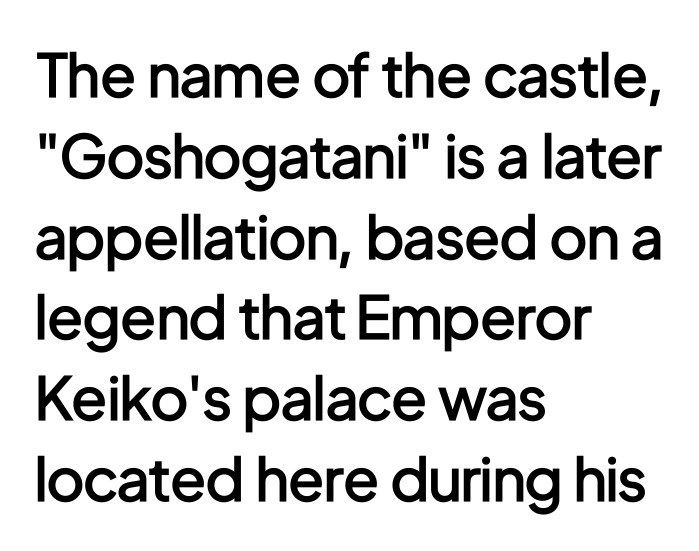
Q: Is the text bold? A: Semi-bold.
Q: Is the text italic (slanted)? A: No, it is upright.
Q: Is the typeface a serif or a sans-serif typeface? A: Sans-serif.
Q: Is the text underlined? A: No.
Q: How is the paragraph aligned? A: Left-aligned.
Q: Is the spacing between letters normal or unusually wide? A: Normal.
Q: Is the spacing between lines tight, normal or loose? A: Normal.
Q: Width (condensed, normal, or wide)? A: Condensed.
Q: Stroke contrast? A: Low.
Q: x-height? A: Medium.
Q: Monospaced? A: No.
